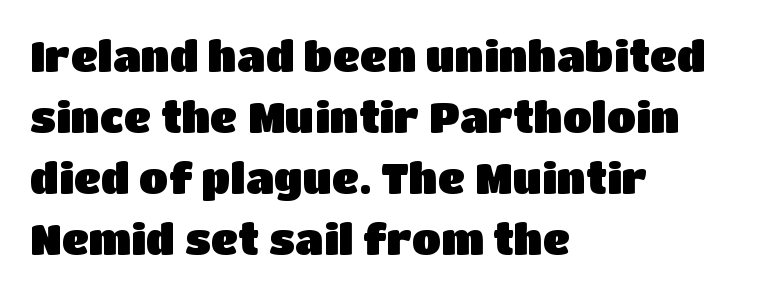
The image shows 43 px sans-serif type, upright; set left-aligned, normal line spacing (1.42x), normal letter spacing, not underlined; low stroke contrast and a large x-height.
